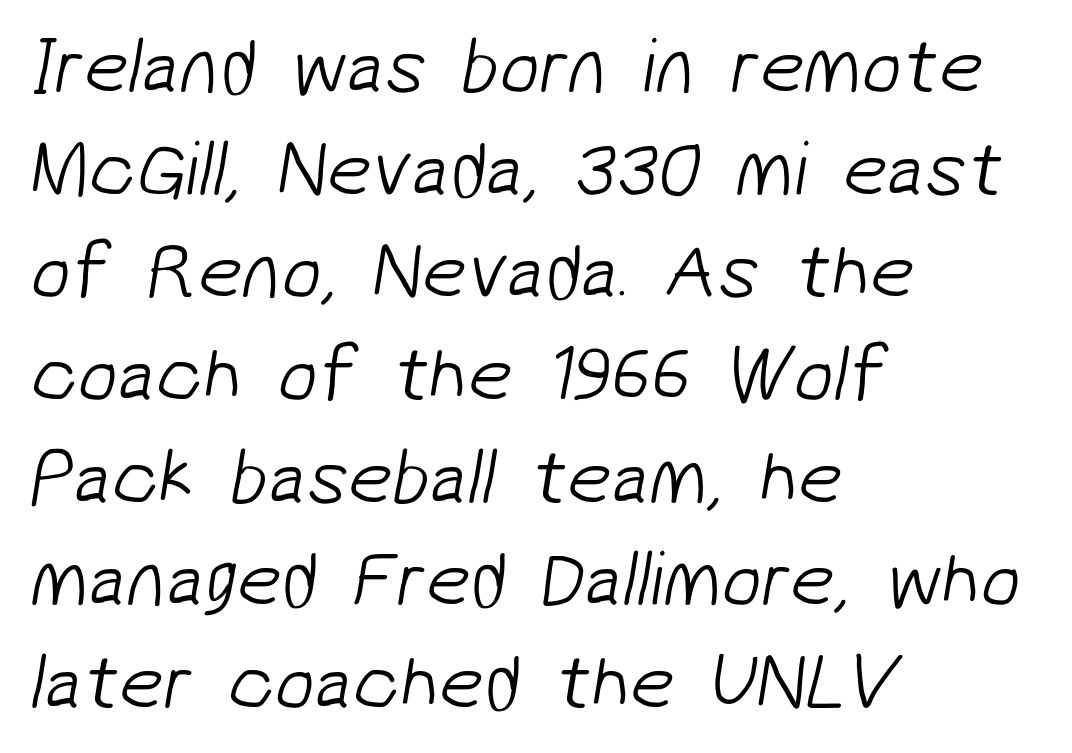
Each word holds together tightly as a unit, with standard inter-letter gaps. The setting favours the left margin, as ordinary paragraphs usually do. Examine the stroke ends and you'll find no serifs. Leading: standard.
